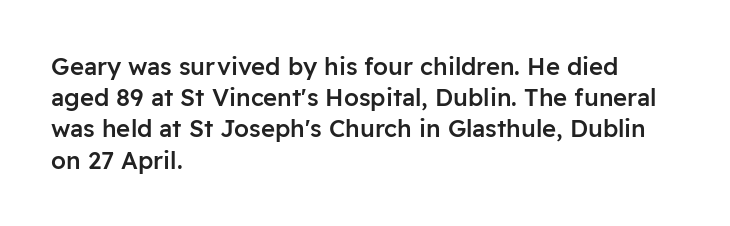
Q: Is the text bold? A: Semi-bold.
Q: Is the text italic (slanted)? A: No, it is upright.
Q: Is the text underlined? A: No.
Q: How is the paragraph aligned? A: Left-aligned.
Q: Is the spacing between letters normal or unusually wide? A: Normal.
Q: Is the spacing between lines tight, normal or loose? A: Normal.
